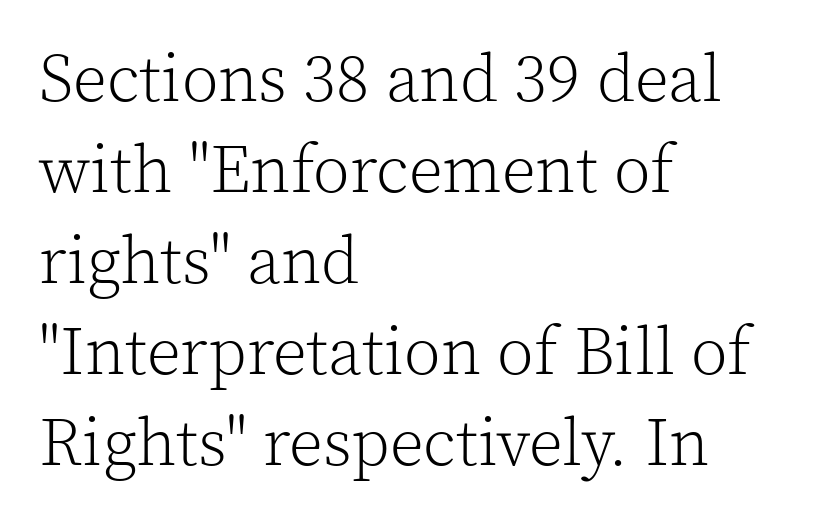
Q: Is the text bold? A: No.
Q: Is the text italic (slanted)? A: No, it is upright.
Q: Is the typeface a serif or a sans-serif typeface? A: Serif.
Q: Is the text underlined? A: No.
Q: How is the paragraph aligned? A: Left-aligned.
Q: Is the spacing between letters normal or unusually wide? A: Normal.
Q: Is the spacing between lines tight, normal or loose? A: Normal.
Q: Width (condensed, normal, or wide)? A: Normal.
Q: x-height? A: Medium.
Q: Monospaced? A: No.
